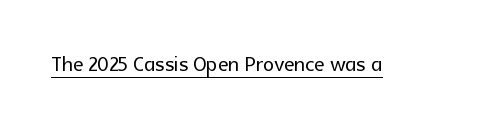
{"serif": "no", "italic": "no", "width": "normal", "x_height": "medium", "monospaced": "no", "underline": "yes", "letter_spacing": "normal", "letter_spacing_em": 0.0, "glyph_px": 28}
